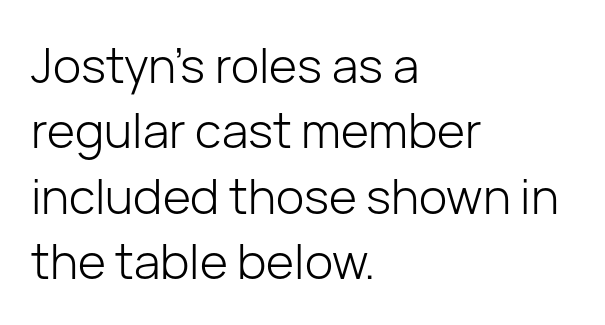
These lines are composed in type without serifs. Stems and bowls with no extra thickness — not bold. The rendering uses natural spacing where letterforms have individual widths. The designer left line spacing at the default. Every character sits straight up, as roman type does.
